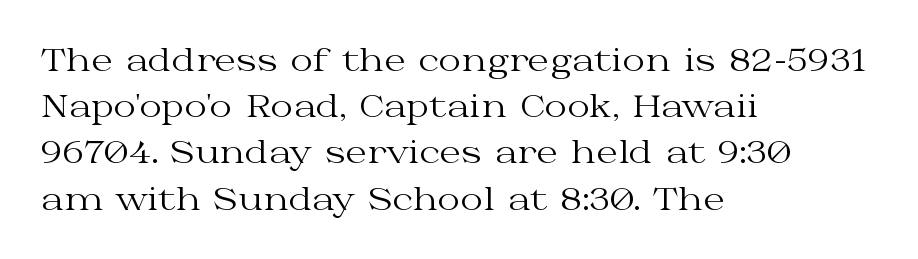
Q: Is the text bold? A: No.
Q: Is the text italic (slanted)? A: No, it is upright.
Q: Is the typeface a serif or a sans-serif typeface? A: Serif.
Q: Is the text underlined? A: No.
Q: How is the paragraph aligned? A: Left-aligned.
Q: Is the spacing between letters normal or unusually wide? A: Normal.
Q: Is the spacing between lines tight, normal or loose? A: Normal.
Q: Width (condensed, normal, or wide)? A: Wide.
Q: Stroke contrast? A: Medium.
Q: x-height? A: Medium.
Q: Monospaced? A: No.
